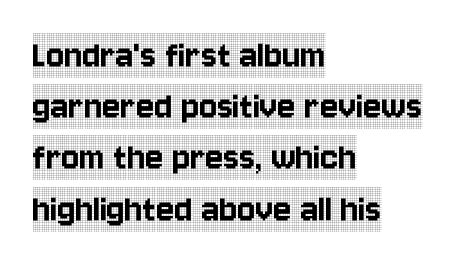
{"serif": "yes", "italic": "no", "width": "condensed", "x_height": "large", "monospaced": "no", "underline": "no", "align": "left", "line_spacing_ratio": 1.22, "letter_spacing": "normal", "letter_spacing_em": 0.0, "glyph_px": 42}
